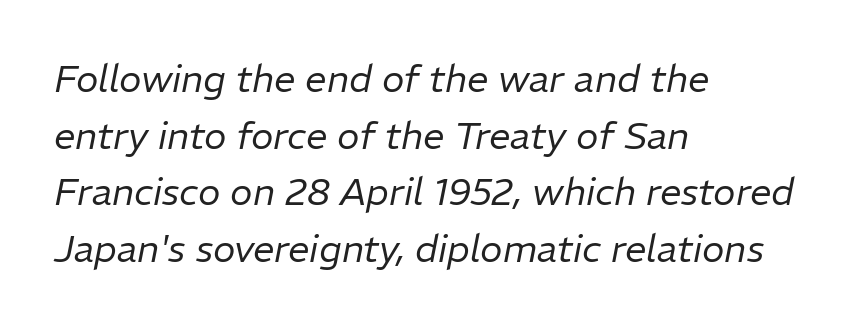
{"italic": "yes", "lean": "right", "slant_degrees": 11, "bold": "no", "weight": "regular", "width": "normal", "stroke_contrast": "low", "x_height": "medium", "monospaced": "no", "underline": "no", "align": "left", "line_spacing": "normal", "line_spacing_ratio": 1.49, "letter_spacing": "normal", "letter_spacing_em": 0.0, "glyph_px": 38}
